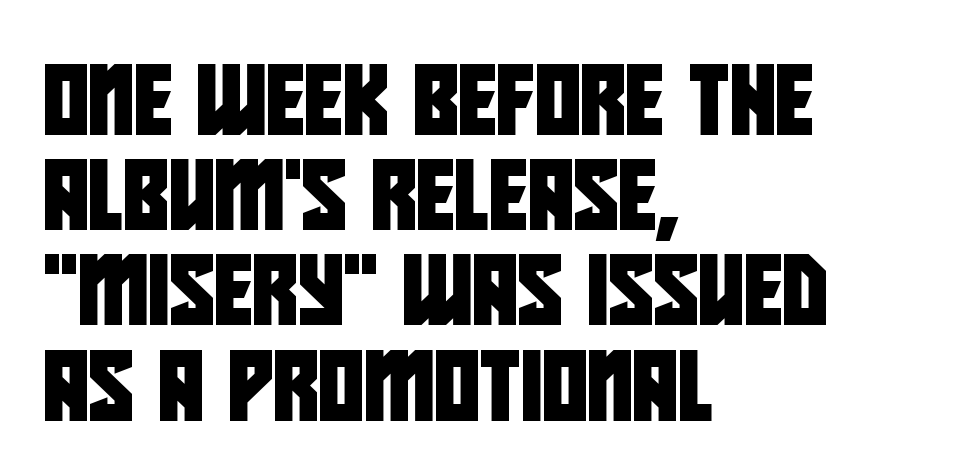
{"serif": "no", "width": "condensed", "stroke_contrast": "low", "x_height": "large", "monospaced": "no", "underline": "no", "align": "left", "line_spacing": "normal", "line_spacing_ratio": 1.36, "letter_spacing": "normal", "letter_spacing_em": 0.0, "glyph_px": 70}
